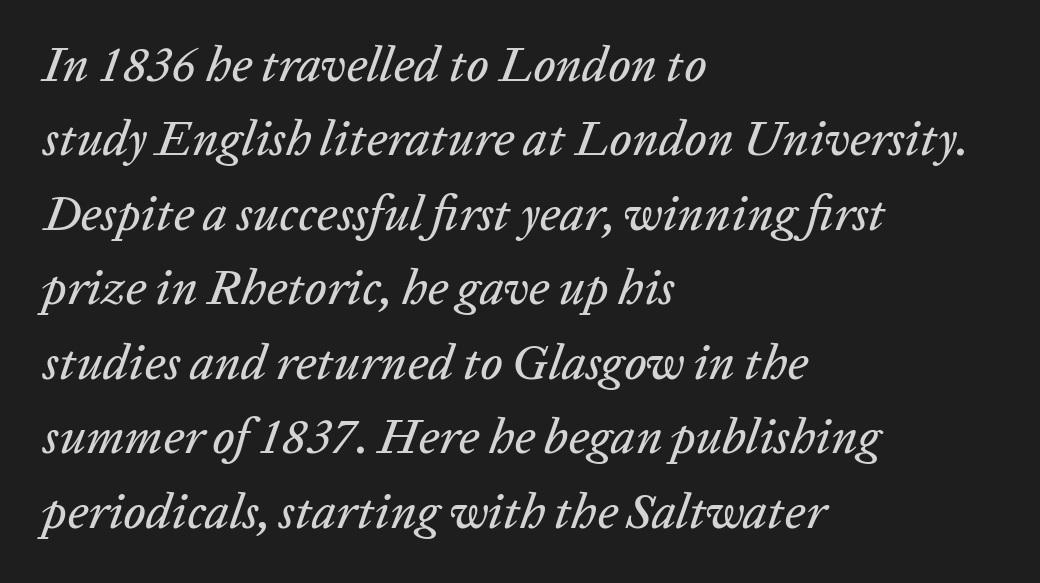
{"italic": "yes", "lean": "right", "slant_degrees": 20, "width": "normal", "stroke_contrast": "low", "x_height": "medium", "monospaced": "no", "underline": "no", "align": "left", "line_spacing": "normal", "line_spacing_ratio": 1.52, "letter_spacing": "normal", "letter_spacing_em": 0.0, "glyph_px": 49}
